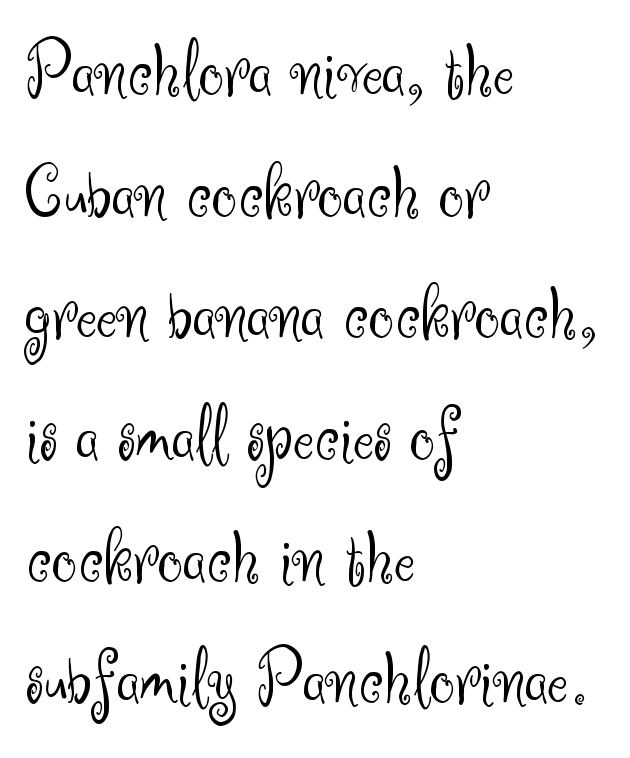
The image shows 78 px light sans-serif type, upright; set left-aligned, normal line spacing (1.56x), normal letter spacing, not underlined; medium stroke contrast and a small x-height.
